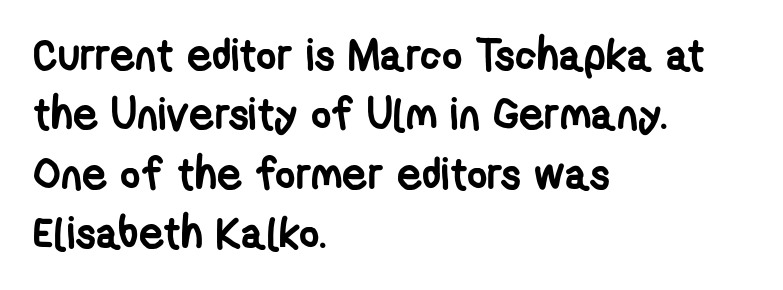
The letters advance in unequal steps, a hallmark of proportional type. This block has exactly the height ordinary leading produces. In terms of letterspacing, this is plain default setting. Beneath every word, the page is bare. What weight is shown? A full bold with thick strokes.
